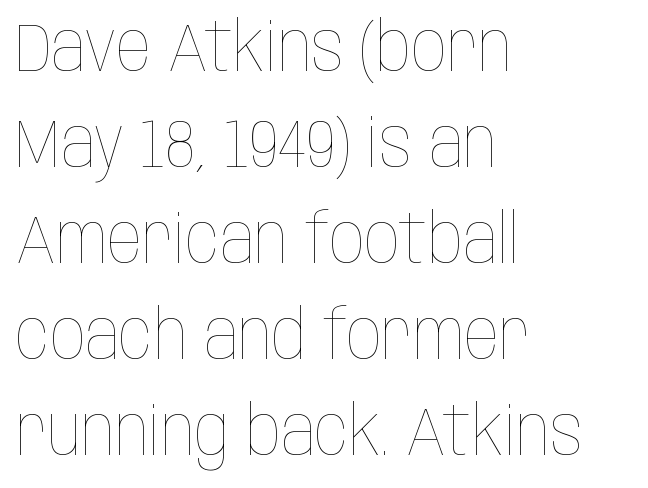
The image shows 69 px thin, condensed type, upright; set left-aligned, normal line spacing (1.39x), normal letter spacing, not underlined; low stroke contrast and a large x-height.
